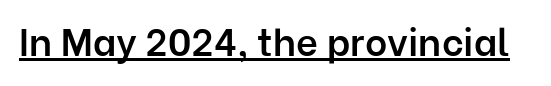
{"serif": "no", "italic": "no", "bold": "semi", "weight": "semibold", "width": "normal", "stroke_contrast": "low", "x_height": "medium", "monospaced": "no", "underline": "yes", "letter_spacing": "normal", "letter_spacing_em": 0.0, "glyph_px": 38}
